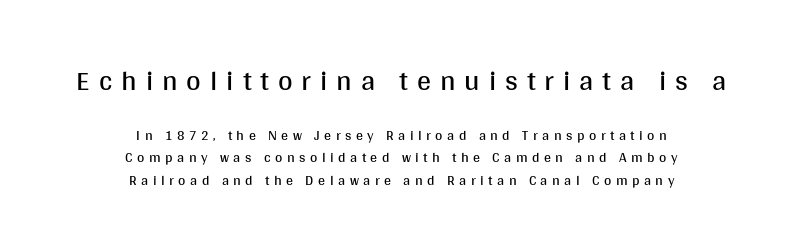
Note the varied advance widths — an 'i' is clearly narrower than an 'm'. Regarding serifs, this sample does without them. Is the lower block the larger one? No — the upper block carries the bigger type. Is the type heavy? It reads as light-to-regular instead. Bare-footed words on every line. The passage shown stacks its lines at a standard gap.
